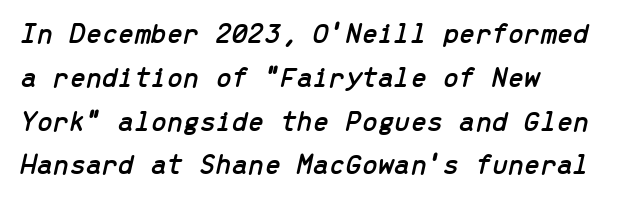
Q: Is the text italic (slanted)? A: Yes, it leans right by about 13 degrees.
Q: Is the text underlined? A: No.
Q: How is the paragraph aligned? A: Left-aligned.
Q: Is the spacing between letters normal or unusually wide? A: Normal.
Q: Is the spacing between lines tight, normal or loose? A: Normal.
Q: Width (condensed, normal, or wide)? A: Normal.
Q: Stroke contrast? A: Low.
Q: x-height? A: Medium.
Q: Monospaced? A: Yes.
